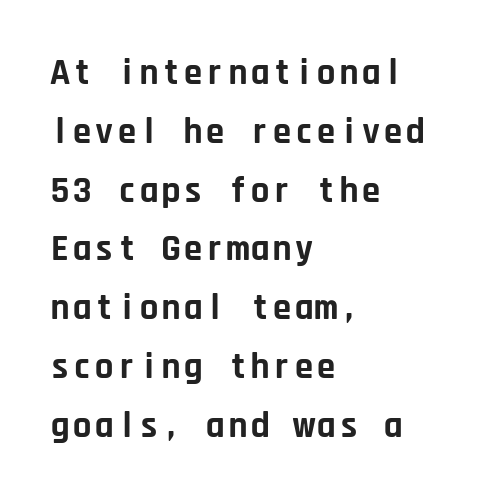
Q: Is the text bold? A: Yes.
Q: Is the text italic (slanted)? A: No, it is upright.
Q: Is the typeface a serif or a sans-serif typeface? A: Sans-serif.
Q: Is the text underlined? A: No.
Q: How is the paragraph aligned? A: Left-aligned.
Q: Is the spacing between letters normal or unusually wide? A: Normal.
Q: Is the spacing between lines tight, normal or loose? A: Normal.
Q: Width (condensed, normal, or wide)? A: Normal.
Q: Stroke contrast? A: Low.
Q: x-height? A: Large.
Q: Monospaced? A: Yes.
